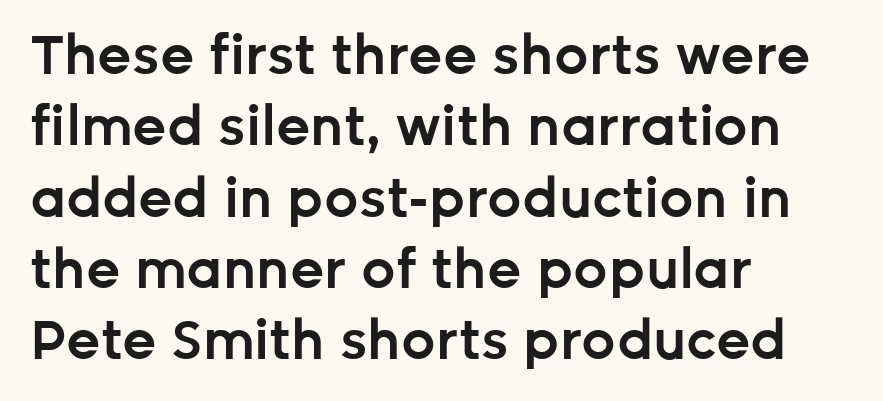
Here the glyphs are tracked normally, forming tight word shapes. This sample has the flowing, uneven cadence of proportional lettering. The face used here is a semibold: visibly heavier than regular, lighter than bold. A normal amount of white space separates one row of letters from the next.
